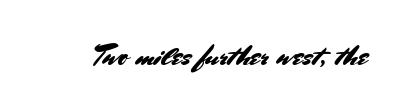
Q: Is the text italic (slanted)? A: Yes.
Q: Is the typeface a serif or a sans-serif typeface? A: Sans-serif.
Q: Is the text underlined? A: No.
Q: Is the spacing between letters normal or unusually wide? A: Normal.
Q: Width (condensed, normal, or wide)? A: Normal.
Q: Stroke contrast? A: Medium.
Q: x-height? A: Small.
Q: Monospaced? A: No.
